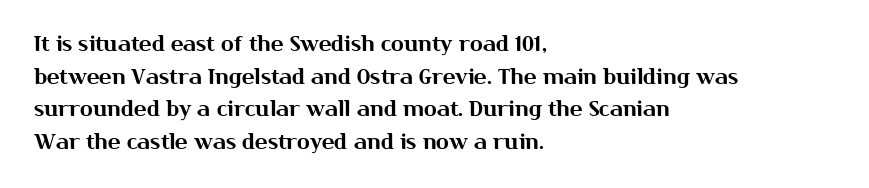
The line-height multiplier appears to be the usual default. Posture: straight, roman, zero tilt. This sample uses plain, unmodified letter spacing. No word sits above an underline.
